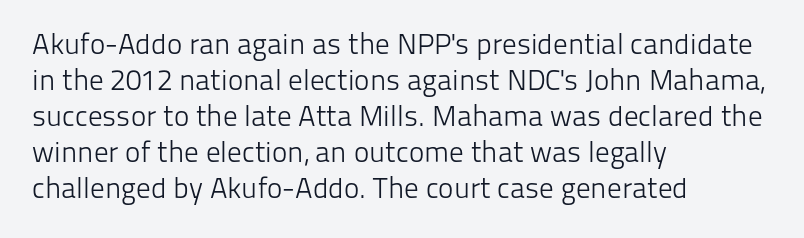
The image shows 29 px light sans-serif type, upright; set left-aligned, line spacing 1.24x, normal letter spacing, not underlined; low stroke contrast and a medium x-height.
